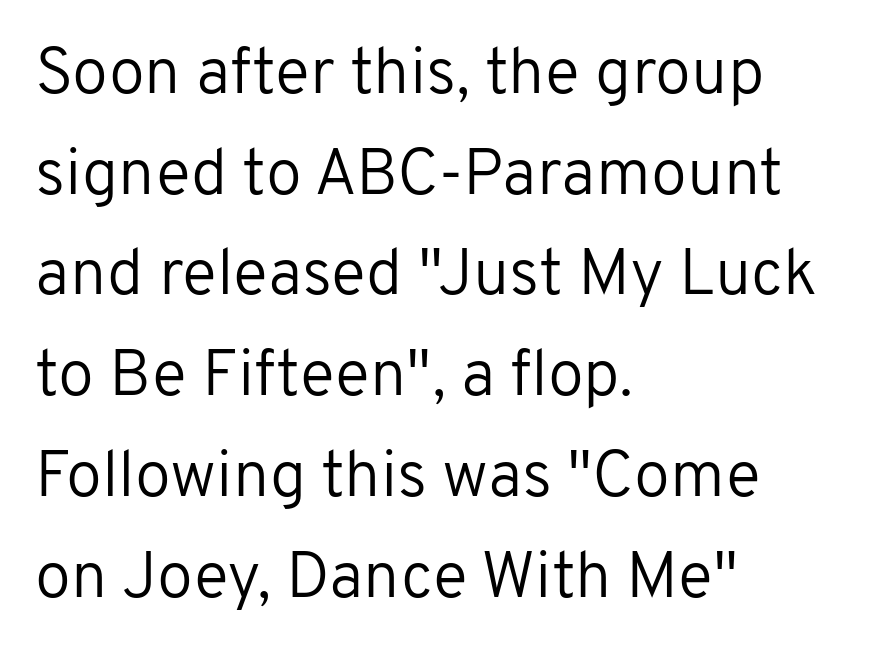
Visually the block forms a straight wall on the left and a jagged coastline on the right. Does the leading feel generous? No, just average. Character widths vary here, with narrow letters taking less room than wide ones. Letters rest on an invisible, unmarked baseline. These glyphs show unthickened strokes, regular width or finer.
